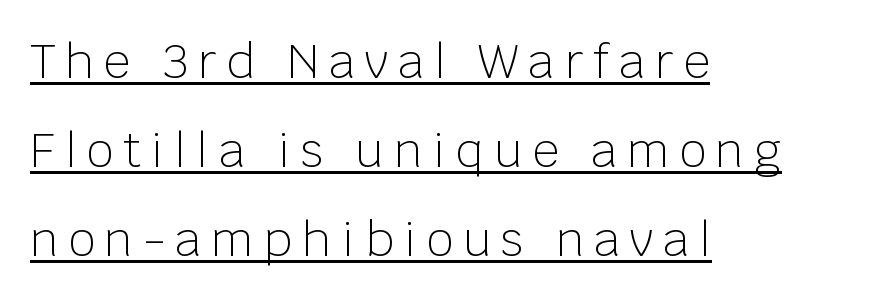
Style check: upright. You can tell from the bare stems that sans-serif type was used. This sample carries an underscore along the baseline area. This sample has the flowing, uneven cadence of proportional lettering. Heaviness? Minimal to ordinary, like unemphasized prose.
